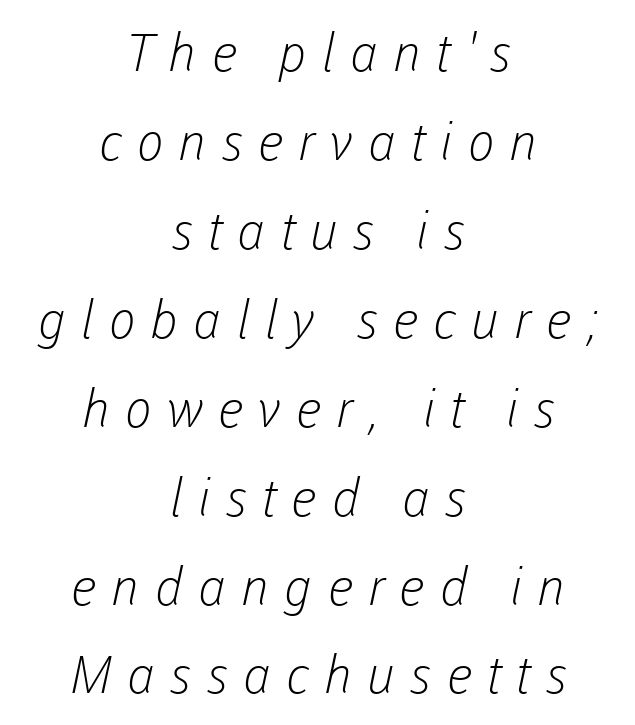
The image shows 52 px light sans-serif type; set centered, line spacing 1.71x, unusually wide letter spacing (+0.28 em), not underlined; low stroke contrast and a medium x-height.
